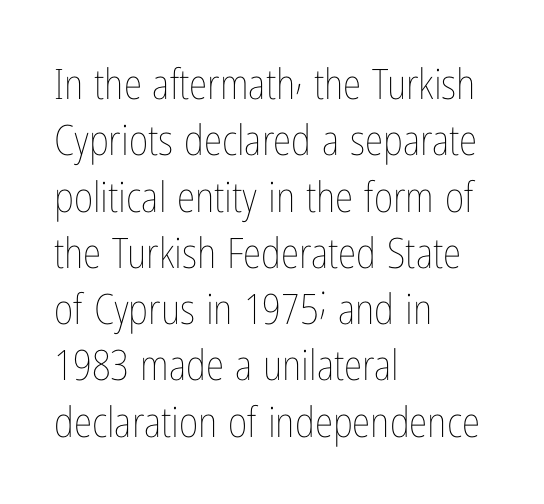
Spacing verdict: proportional, widths tailored to each character. The gap between lines stays unmarked. The letters sit at their default tracking, neither squeezed nor spread. Notice how descenders clear the ascenders below comfortably — that's standard leading. The paragraph shown leans on its left margin. Notice how the stems are strictly vertical — no italics here.
